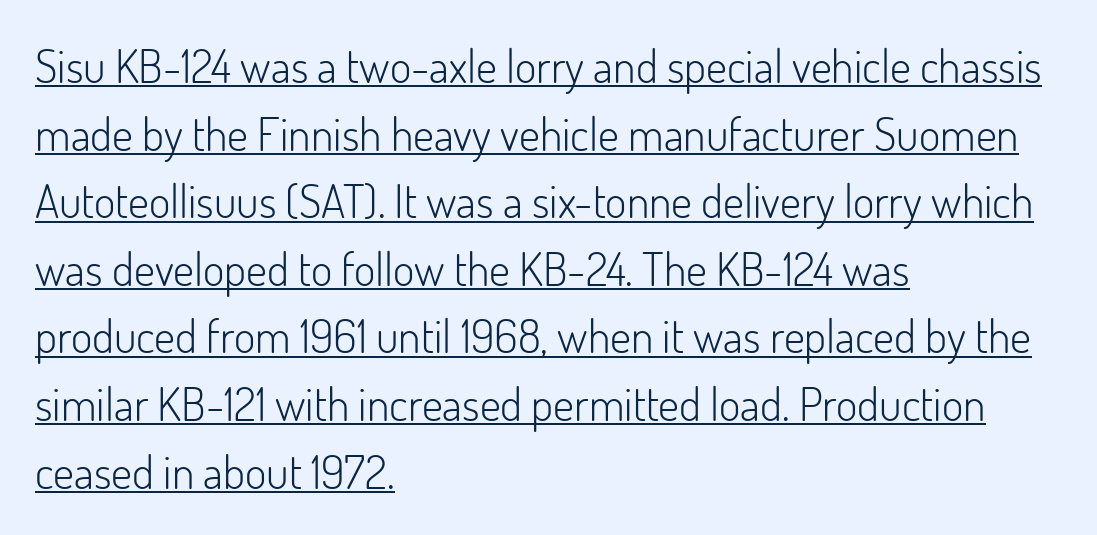
{"serif": "no", "italic": "no", "bold": "no", "weight": "light", "width": "normal", "stroke_contrast": "low", "x_height": "small", "monospaced": "no", "underline": "yes", "align": "left", "line_spacing": "normal", "line_spacing_ratio": 1.47, "letter_spacing": "normal", "letter_spacing_em": 0.0, "glyph_px": 46}
